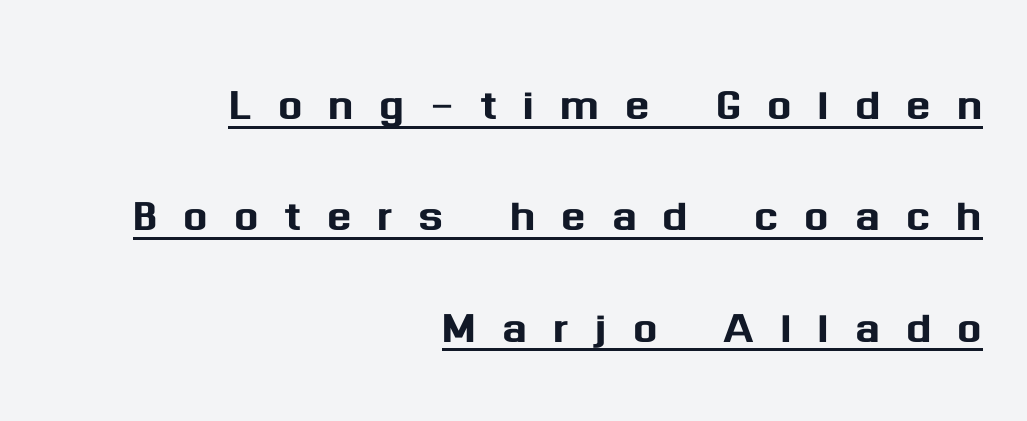
{"serif": "no", "italic": "no", "width": "normal", "stroke_contrast": "medium", "x_height": "medium", "monospaced": "no", "underline": "yes", "align": "right", "line_spacing": "loose", "line_spacing_ratio": 1.92, "letter_spacing": "wide", "letter_spacing_em": 0.44, "glyph_px": 58}
